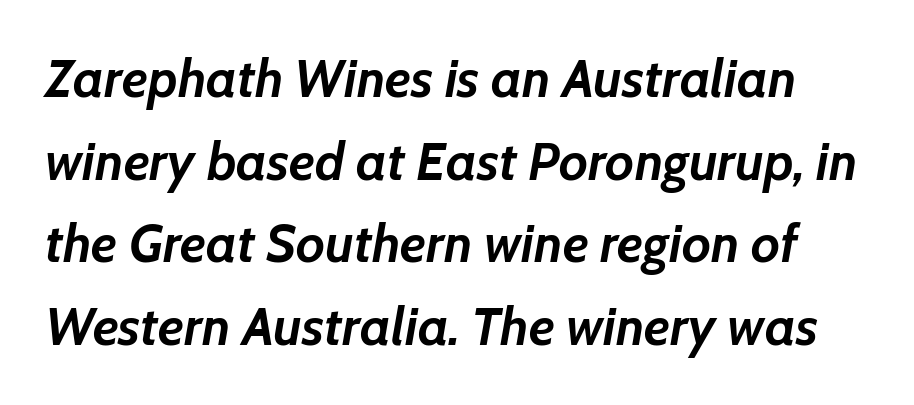
Q: Is the text bold? A: Yes.
Q: Is the text italic (slanted)? A: Yes, it leans right by about 7 degrees.
Q: Is the text underlined? A: No.
Q: Is the spacing between letters normal or unusually wide? A: Normal.
Q: Is the spacing between lines tight, normal or loose? A: Normal.
Q: Width (condensed, normal, or wide)? A: Normal.
Q: Stroke contrast? A: Low.
Q: x-height? A: Medium.
Q: Monospaced? A: No.
